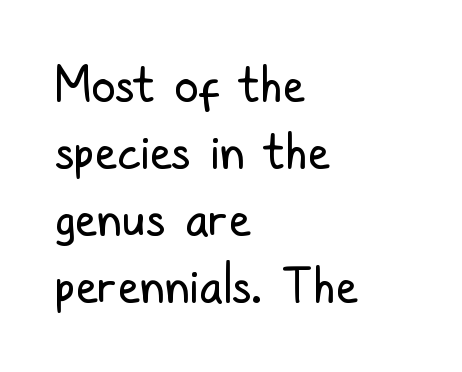
The image shows 49 px regular-weight, condensed sans-serif type, upright; set left-aligned, normal line spacing (1.37x), normal letter spacing, not underlined; low stroke contrast and a medium x-height.
